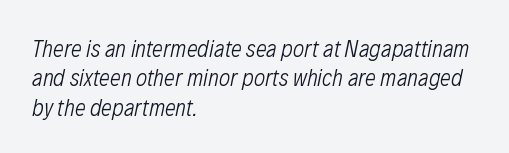
The image shows 24 px text type, italic (leaning right); set left-aligned, line spacing 1.22x, normal letter spacing, not underlined.
